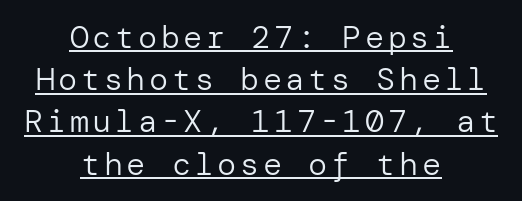
This is underlined copy, the kind a proofreader might mark for attention. Reading down the column, the eye jumps a familiar distance to each next line. Does the copy run flush right? No — it is centered line by line. It's the straight-up-and-down kind of type. Weight: not bold — regular or lighter. Are there feet on the stems? There aren't — it's a sans.
